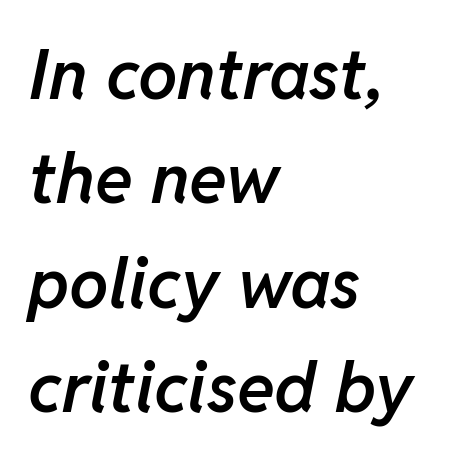
The image shows 70 px semibold type, italic (leaning right); set left-aligned, normal line spacing (1.49x), normal letter spacing, not underlined; low stroke contrast and a medium x-height.
